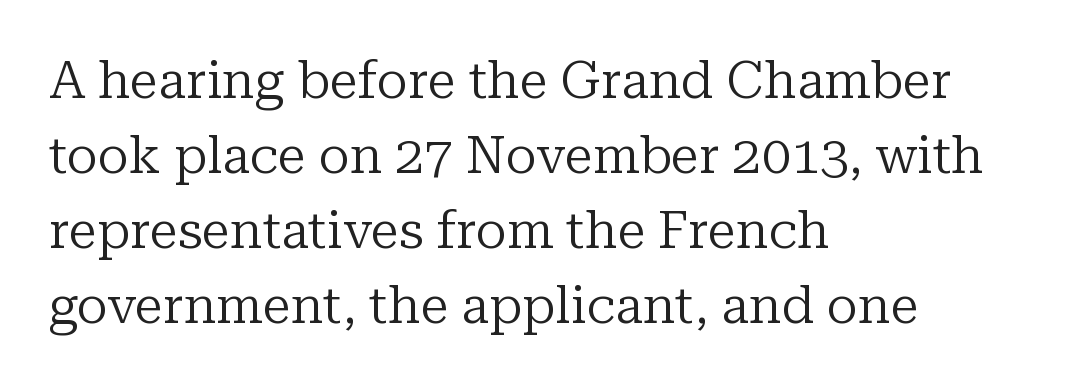
A bare baseline throughout the passage. Weight: not bold — regular or lighter. Font category for this specimen: serif. Do the characters align in a grid? No, the font is proportional. Caption: multi-line text, flush left, ragged right. These lines sit exactly where default settings would place them.
